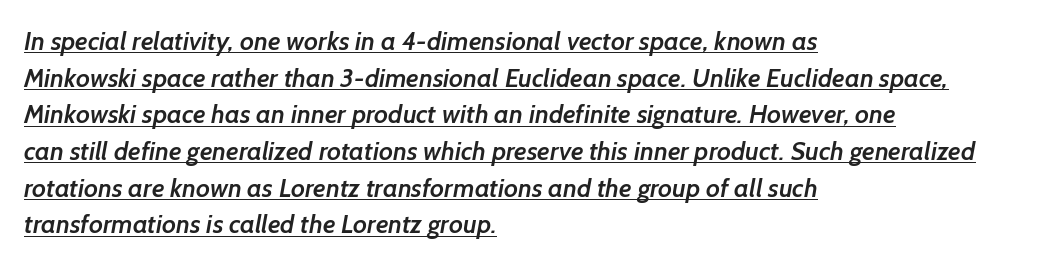
The image shows 26 px text type; set left-aligned, normal line spacing (1.41x), normal letter spacing, underlined.
